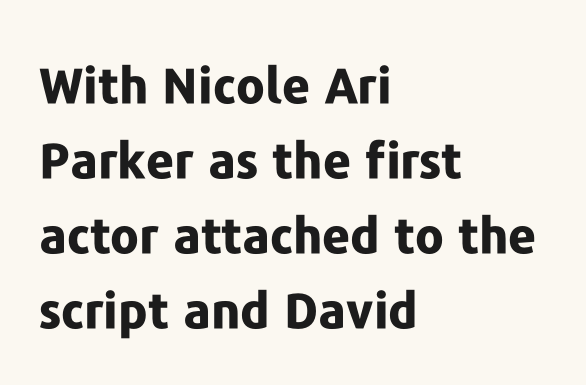
Q: Is the text bold? A: Yes.
Q: Is the text italic (slanted)? A: No, it is upright.
Q: Is the typeface a serif or a sans-serif typeface? A: Sans-serif.
Q: Is the text underlined? A: No.
Q: How is the paragraph aligned? A: Left-aligned.
Q: Is the spacing between letters normal or unusually wide? A: Normal.
Q: Is the spacing between lines tight, normal or loose? A: Normal.
Q: Width (condensed, normal, or wide)? A: Normal.
Q: Stroke contrast? A: Low.
Q: x-height? A: Medium.
Q: Monospaced? A: No.
